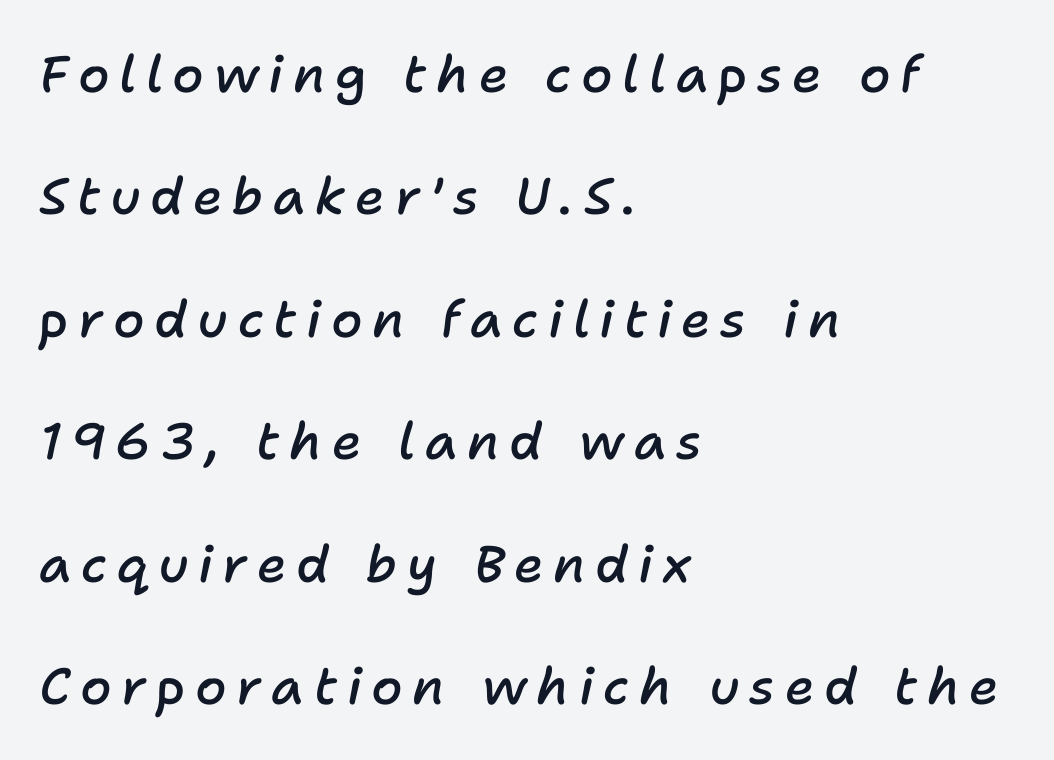
Q: Is the text bold? A: Semi-bold.
Q: Is the text italic (slanted)? A: Yes, it leans right by about 11 degrees.
Q: Is the text underlined? A: No.
Q: How is the paragraph aligned? A: Left-aligned.
Q: Is the spacing between lines tight, normal or loose? A: Loose.
Q: Width (condensed, normal, or wide)? A: Normal.
Q: Stroke contrast? A: Low.
Q: x-height? A: Medium.
Q: Monospaced? A: No.
